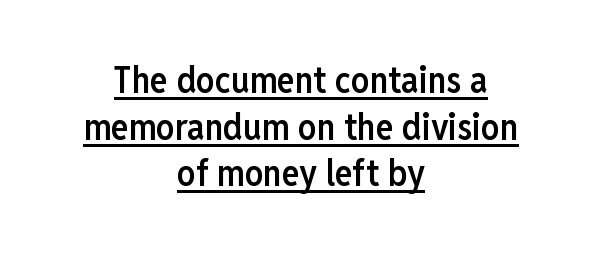
Successive baselines arrive at the customary interval. Underlining? Definitely there. Heft: intermediate — a semibold. Posture: upright roman. No feet cap the strokes, marking this as sans-serif type. Character widths vary here, with narrow letters taking less room than wide ones.
